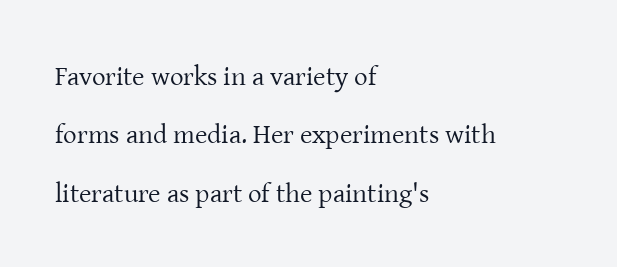
{"italic": "no", "bold": "no", "underline": "no", "align": "left", "line_spacing": "loose", "line_spacing_ratio": 2.16, "letter_spacing": "normal", "letter_spacing_em": 0.0, "glyph_px": 27}
